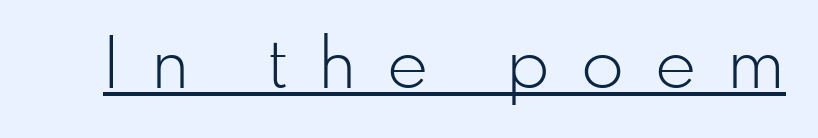
Q: Is the text bold? A: No.
Q: Is the text italic (slanted)? A: No, it is upright.
Q: Is the typeface a serif or a sans-serif typeface? A: Sans-serif.
Q: Is the text underlined? A: Yes.
Q: Is the spacing between letters normal or unusually wide? A: Unusually wide.
Q: Width (condensed, normal, or wide)? A: Normal.
Q: Stroke contrast? A: Low.
Q: x-height? A: Small.
Q: Monospaced? A: No.
